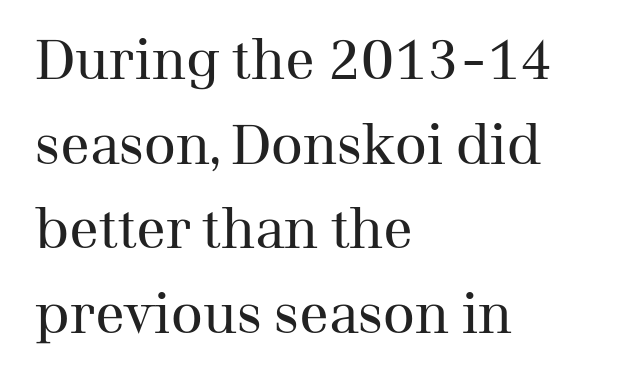
Q: Is the text bold? A: No.
Q: Is the text italic (slanted)? A: No, it is upright.
Q: Is the typeface a serif or a sans-serif typeface? A: Serif.
Q: Is the text underlined? A: No.
Q: How is the paragraph aligned? A: Left-aligned.
Q: Is the spacing between letters normal or unusually wide? A: Normal.
Q: Is the spacing between lines tight, normal or loose? A: Normal.
Q: Width (condensed, normal, or wide)? A: Normal.
Q: Stroke contrast? A: Medium.
Q: x-height? A: Medium.
Q: Monospaced? A: No.
